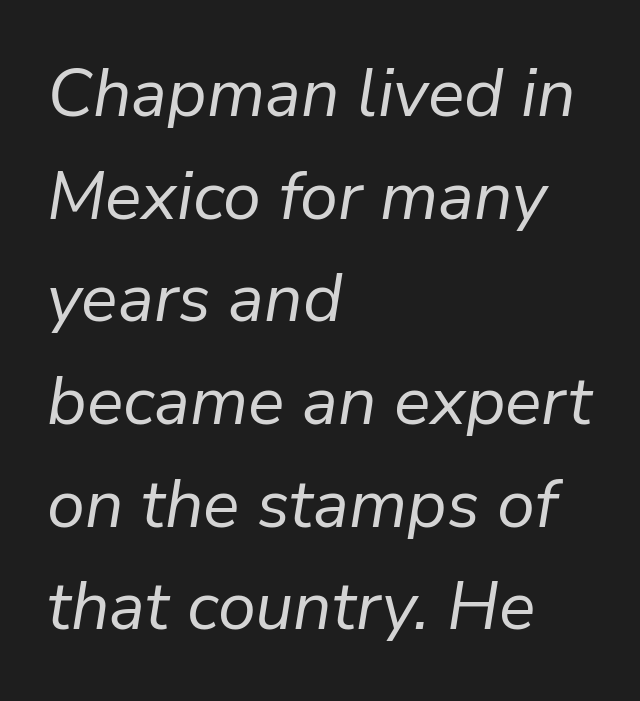
Q: Is the text bold? A: No.
Q: Is the text italic (slanted)? A: Yes, it leans right by about 9 degrees.
Q: Is the text underlined? A: No.
Q: How is the paragraph aligned? A: Left-aligned.
Q: Is the spacing between letters normal or unusually wide? A: Normal.
Q: Is the spacing between lines tight, normal or loose? A: Normal.
Q: Width (condensed, normal, or wide)? A: Normal.
Q: Stroke contrast? A: Low.
Q: x-height? A: Medium.
Q: Monospaced? A: No.
